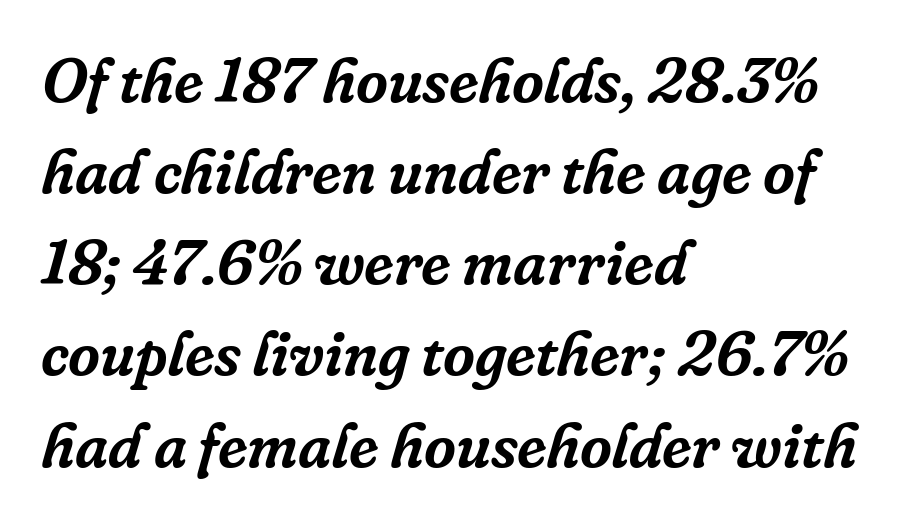
The image shows 62 px serif type, italic (leaning right); set left-aligned, normal line spacing (1.47x), normal letter spacing, not underlined; low stroke contrast and a medium x-height.
